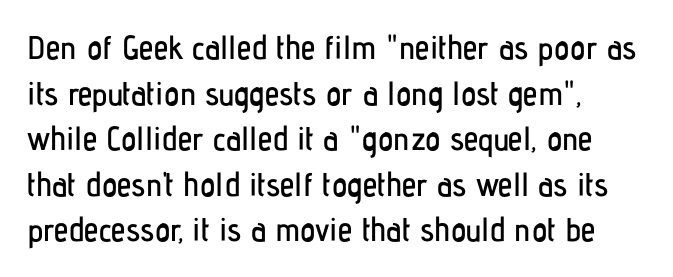
Q: Is the text italic (slanted)? A: No, it is upright.
Q: Is the typeface a serif or a sans-serif typeface? A: Sans-serif.
Q: Is the text underlined? A: No.
Q: How is the paragraph aligned? A: Left-aligned.
Q: Is the spacing between letters normal or unusually wide? A: Normal.
Q: Is the spacing between lines tight, normal or loose? A: Normal.
Q: Width (condensed, normal, or wide)? A: Condensed.
Q: Stroke contrast? A: Low.
Q: x-height? A: Medium.
Q: Monospaced? A: No.
